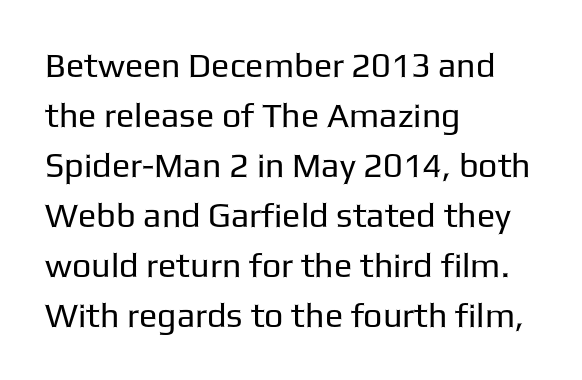
Q: Is the text bold? A: No.
Q: Is the text italic (slanted)? A: No, it is upright.
Q: Is the typeface a serif or a sans-serif typeface? A: Sans-serif.
Q: Is the text underlined? A: No.
Q: How is the paragraph aligned? A: Left-aligned.
Q: Is the spacing between letters normal or unusually wide? A: Normal.
Q: Is the spacing between lines tight, normal or loose? A: Normal.
Q: Width (condensed, normal, or wide)? A: Normal.
Q: Stroke contrast? A: Low.
Q: x-height? A: Medium.
Q: Monospaced? A: No.
